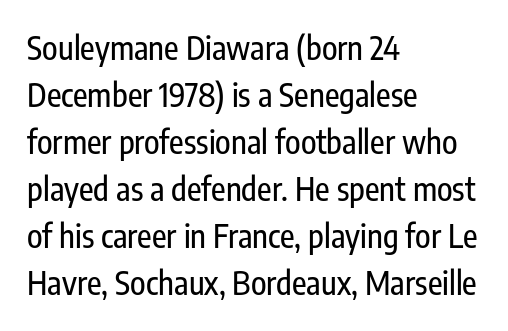
Q: Is the text italic (slanted)? A: No, it is upright.
Q: Is the typeface a serif or a sans-serif typeface? A: Sans-serif.
Q: Is the text underlined? A: No.
Q: How is the paragraph aligned? A: Left-aligned.
Q: Is the spacing between letters normal or unusually wide? A: Normal.
Q: Is the spacing between lines tight, normal or loose? A: Normal.
Q: Width (condensed, normal, or wide)? A: Condensed.
Q: Stroke contrast? A: Low.
Q: x-height? A: Medium.
Q: Monospaced? A: No.
